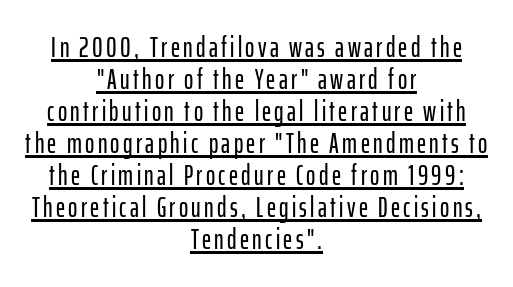
The image shows 28 px condensed sans-serif type, upright; set centered, tight line spacing (1.14x), underlined; low stroke contrast and a medium x-height.
